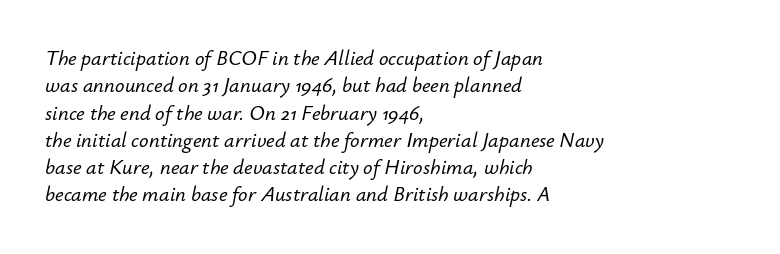
{"italic": "yes", "lean": "right", "slant_degrees": 12, "underline": "no", "align": "left", "line_spacing": "normal", "line_spacing_ratio": 1.3, "letter_spacing": "normal", "letter_spacing_em": 0.0, "glyph_px": 21}
